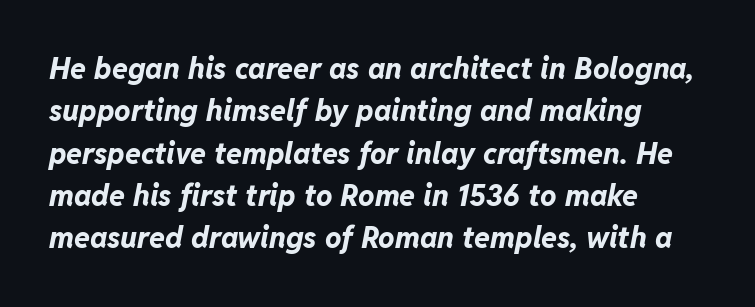
{"italic": "yes", "lean": "right", "slant_degrees": 11, "bold": "yes", "weight": "bold", "width": "normal", "stroke_contrast": "low", "x_height": "medium", "monospaced": "no", "underline": "no", "align": "left", "line_spacing": "normal", "line_spacing_ratio": 1.46, "letter_spacing": "normal", "letter_spacing_em": 0.0, "glyph_px": 29}
